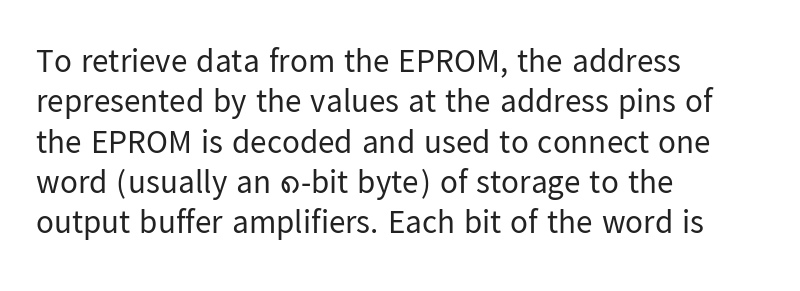
The image shows 33 px regular-weight sans-serif type, upright; set left-aligned, line spacing 1.22x, normal letter spacing, not underlined; low stroke contrast and a medium x-height.
